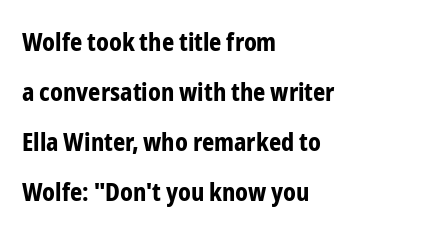
The image shows 24 px bold type, upright; set left-aligned, loose line spacing (2.08x), normal letter spacing, not underlined.
